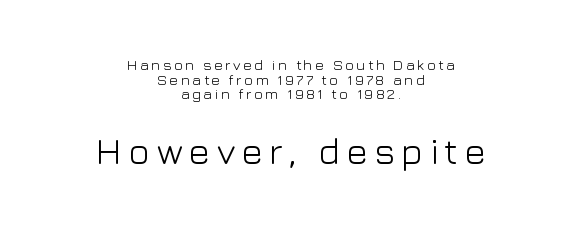
The type sits square on the baseline with zero lean. Closely set lines give the paragraph a compact silhouette. These lines are rendered in a variable-pitch font. The font is comparable to plain body text, perhaps lighter. Is the block centered? Yes — each line is placed symmetrically about the middle.
